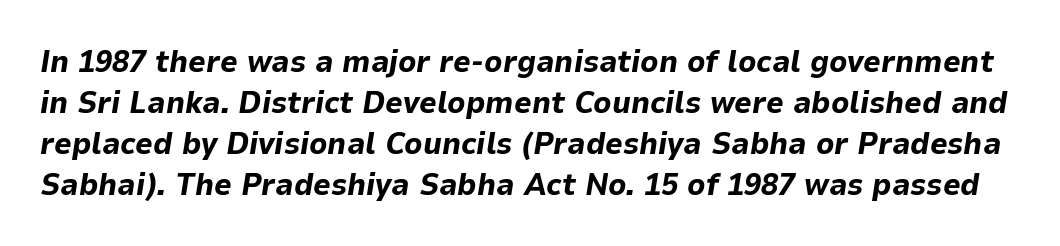
Lines of text with bare space underneath. Letter spacing: default. Is this a fixed-width face? No — the glyphs have proportional, varying widths. You'd pick this weight for a headline — it's a proper bold.
